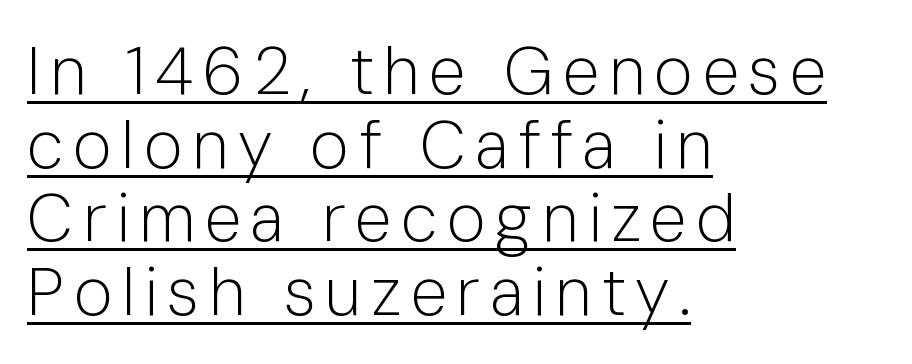
Q: Is the text bold? A: No.
Q: Is the text italic (slanted)? A: No, it is upright.
Q: Is the typeface a serif or a sans-serif typeface? A: Sans-serif.
Q: Is the text underlined? A: Yes.
Q: How is the paragraph aligned? A: Left-aligned.
Q: Is the spacing between lines tight, normal or loose? A: Tight.
Q: Width (condensed, normal, or wide)? A: Normal.
Q: Stroke contrast? A: Low.
Q: x-height? A: Medium.
Q: Monospaced? A: No.
